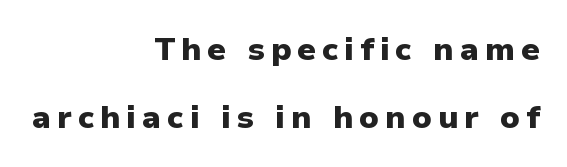
Q: Is the text bold? A: Yes.
Q: Is the text italic (slanted)? A: No, it is upright.
Q: Is the typeface a serif or a sans-serif typeface? A: Sans-serif.
Q: Is the text underlined? A: No.
Q: How is the paragraph aligned? A: Right-aligned.
Q: Is the spacing between lines tight, normal or loose? A: Loose.
Q: Width (condensed, normal, or wide)? A: Normal.
Q: Stroke contrast? A: Low.
Q: x-height? A: Medium.
Q: Monospaced? A: No.
